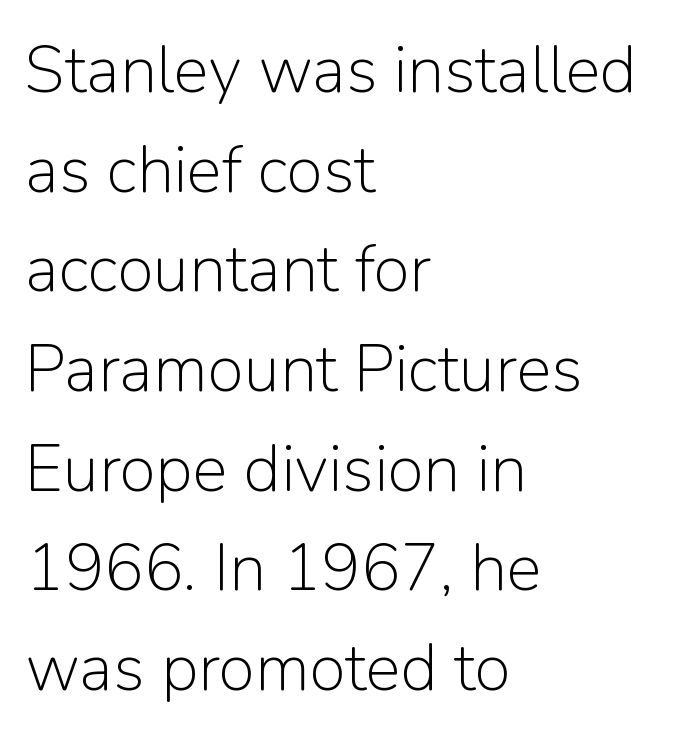
Q: Is the text bold? A: No.
Q: Is the text italic (slanted)? A: No, it is upright.
Q: Is the typeface a serif or a sans-serif typeface? A: Sans-serif.
Q: Is the text underlined? A: No.
Q: How is the paragraph aligned? A: Left-aligned.
Q: Is the spacing between letters normal or unusually wide? A: Normal.
Q: Is the spacing between lines tight, normal or loose? A: Normal.
Q: Width (condensed, normal, or wide)? A: Normal.
Q: Stroke contrast? A: Low.
Q: x-height? A: Medium.
Q: Monospaced? A: No.
